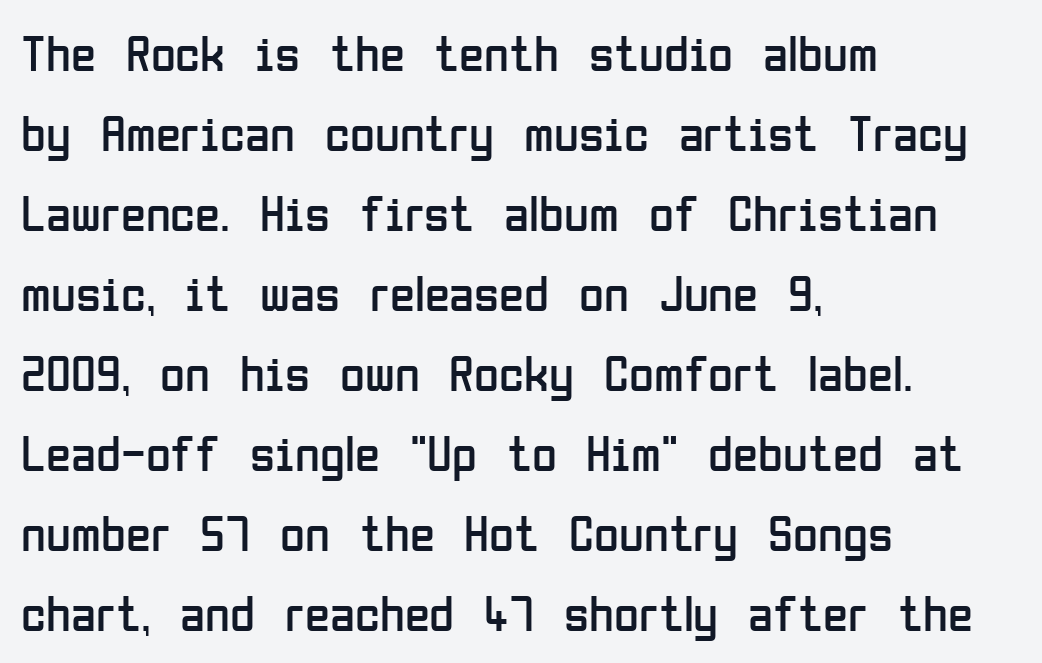
Upright lettering throughout. The passage shown is typed in a proportional face where columns would drift. A sans-serif font was chosen for this passage. Heaviness? Minimal to ordinary, like unemphasized prose. Unmarked baselines from the first word to the last. Nothing unusual about the tracking: characters are spaced as the font intends.
